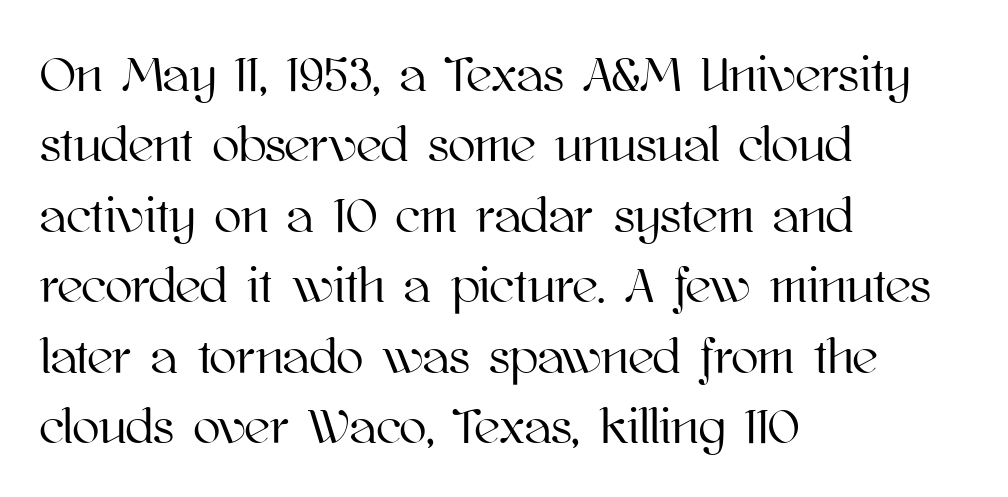
The image shows 50 px text type, upright; set left-aligned, normal line spacing (1.41x), normal letter spacing, not underlined; high stroke contrast and a medium x-height.
